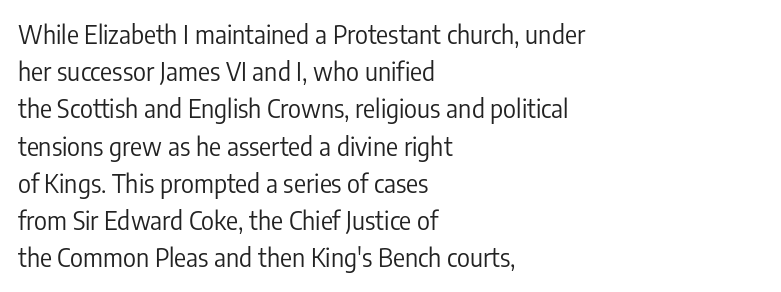
Each new line begins a customary step beneath the previous one. In CSS terms this would be text-align: left. Every character sits straight up, as roman type does. Inter-character spacing is left at the font's built-in metrics.
